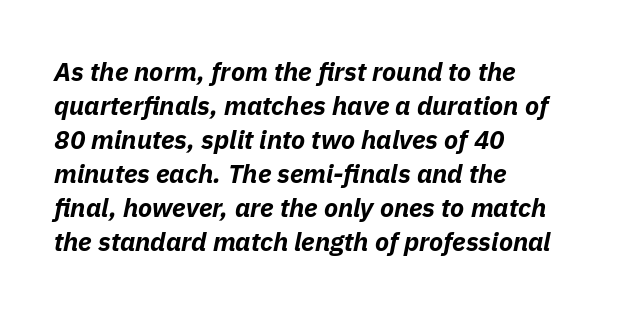
Q: Is the text bold? A: Yes.
Q: Is the text italic (slanted)? A: Yes, it leans right by about 11 degrees.
Q: Is the text underlined? A: No.
Q: How is the paragraph aligned? A: Left-aligned.
Q: Is the spacing between letters normal or unusually wide? A: Normal.
Q: Is the spacing between lines tight, normal or loose? A: Normal.
